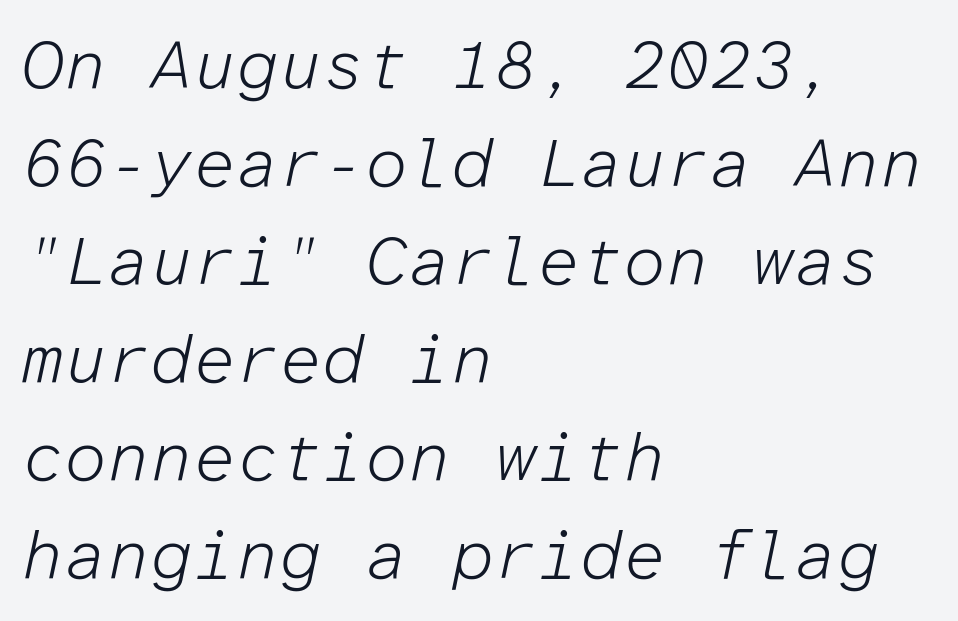
{"italic": "yes", "lean": "right", "slant_degrees": 12, "bold": "no", "weight": "light", "width": "normal", "stroke_contrast": "low", "x_height": "medium", "monospaced": "yes", "underline": "no", "align": "left", "line_spacing": "normal", "line_spacing_ratio": 1.44, "letter_spacing": "normal", "letter_spacing_em": 0.0, "glyph_px": 68}
